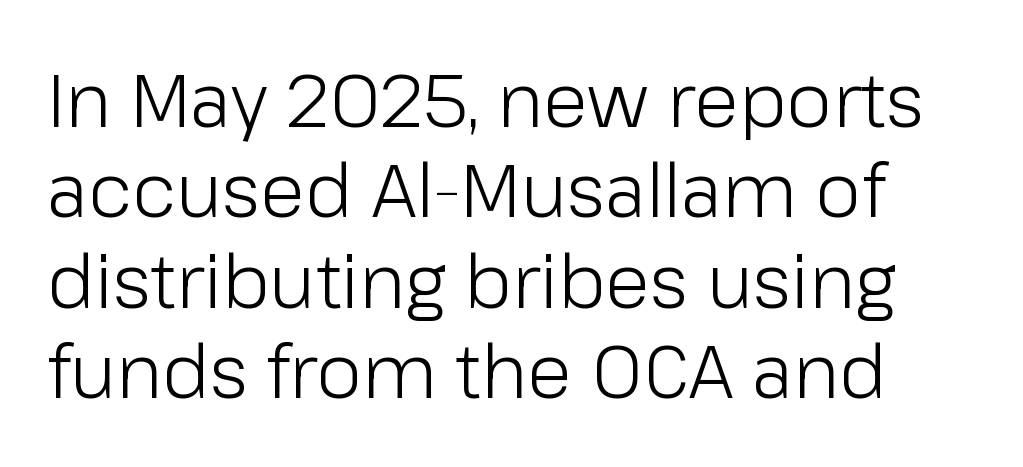
This is the regular roman posture of the typeface. Has an underline been added? It has not. Is this a sans? Yes — the strokes have no serifs. The letters sit at their default tracking, neither squeezed nor spread. The passage shown is not bold in any degree.
